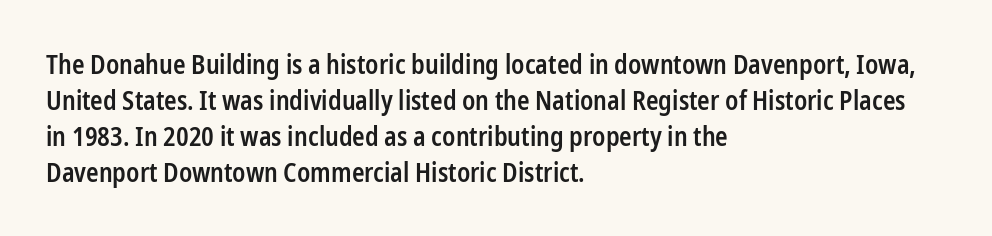
{"italic": "no", "bold": "semi", "underline": "no", "align": "left", "line_spacing": "normal", "line_spacing_ratio": 1.38, "letter_spacing": "normal", "letter_spacing_em": 0.0, "glyph_px": 26}
